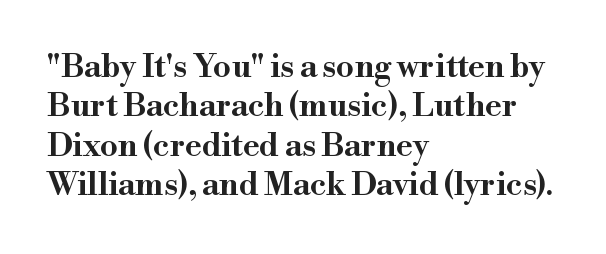
A serif font was chosen for this passage. Notice how the passage keeps a crisp vertical edge on the left only. The letterforms sit shoulder to shoulder at normal distance. Proportional: the letters do not fall into vertical columns. The gap between lines stays unmarked. This is the regular roman posture of the typeface.
